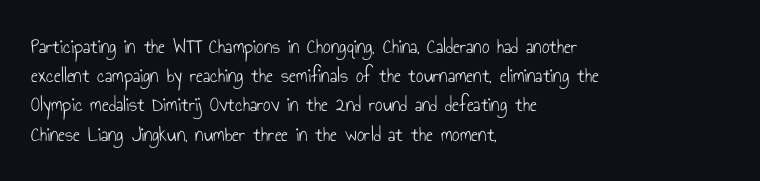
Tracking here is standard; glyphs follow each other at the usual distance. Heft: none added — not bold. These lines are set flush left with a ragged right edge. The letters stand straight up with perfectly vertical stems. Has an underline been added? It has not.
